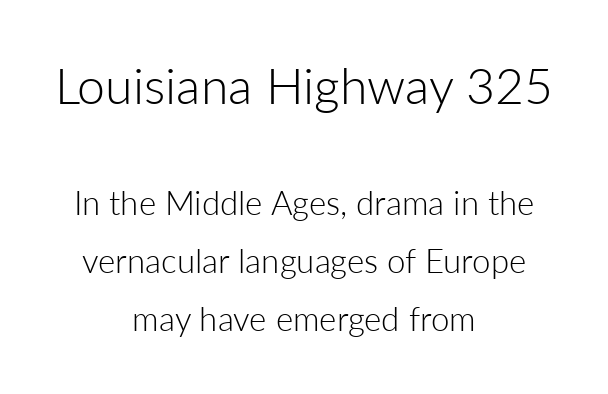
The image shows 50 px light sans-serif type, upright; set centered, line spacing 1.76x, normal letter spacing, not underlined; the first (top) block is 1.52x larger; low stroke contrast and a medium x-height.
